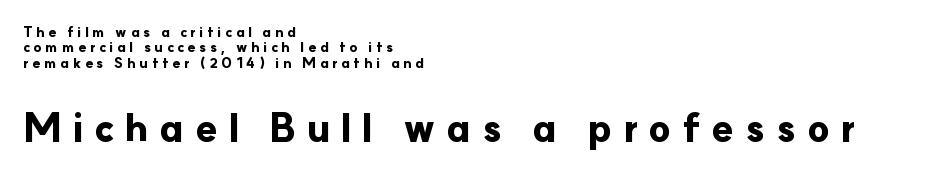
How would I describe the line gaps? Narrow and economical. Summary of weight: heavy, a full bold. Honestly, the letter spacing is so wide it's the main thing you notice. The strip under each line holds only bare page. Top chunk: small. Bottom chunk: large. Is this a fixed-width face? No — the glyphs have proportional, varying widths.
